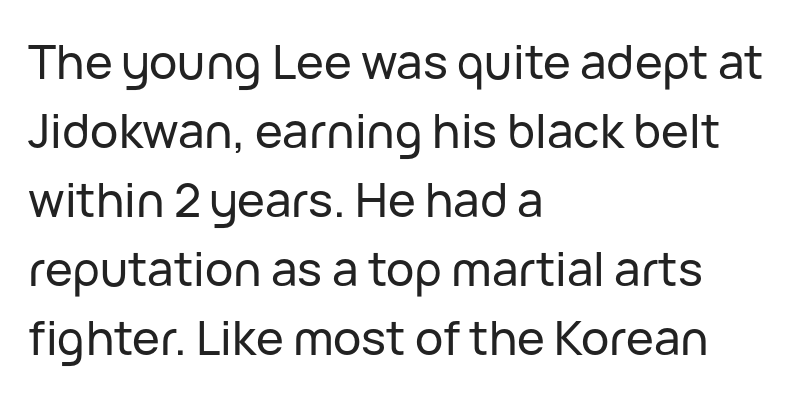
{"serif": "no", "italic": "no", "width": "normal", "stroke_contrast": "low", "x_height": "medium", "monospaced": "no", "underline": "no", "align": "left", "line_spacing": "normal", "line_spacing_ratio": 1.47, "letter_spacing": "normal", "letter_spacing_em": 0.0, "glyph_px": 47}
